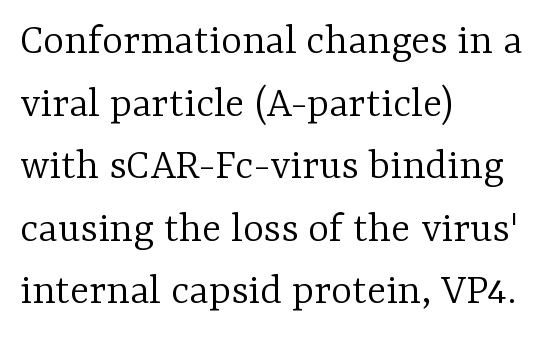
The image shows 45 px light serif type, upright; set left-aligned, normal line spacing (1.39x), normal letter spacing, not underlined; low stroke contrast and a medium x-height.
